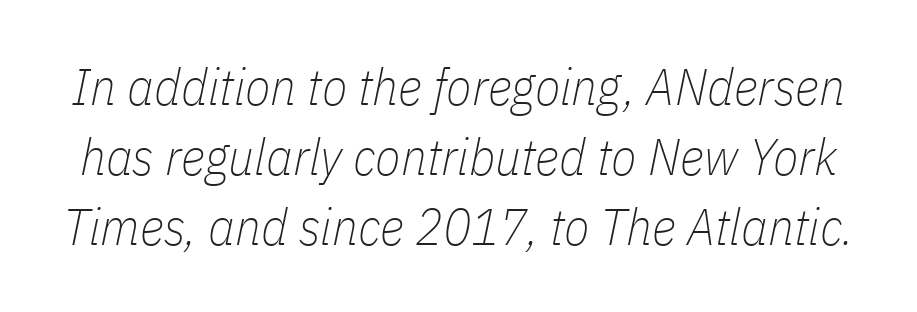
Characters follow at the spacing the type designer built in. Counters stay open thanks to moderate or lighter strokes. Spacing verdict: proportional, widths tailored to each character. The space beneath each line is pristine and unruled. The rows are spaced the way most documents space them. If you drew a line through each stem, it would be angled.
